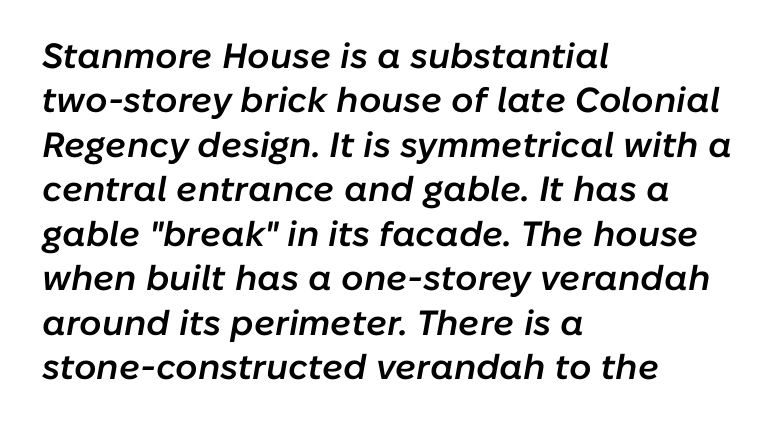
These lines are set flush left with a ragged right edge. Glance below the letters and you will spot only blank space. How are the letters spaced? Ordinarily, with no added tracking. The whole block is typeset with a tilt.
